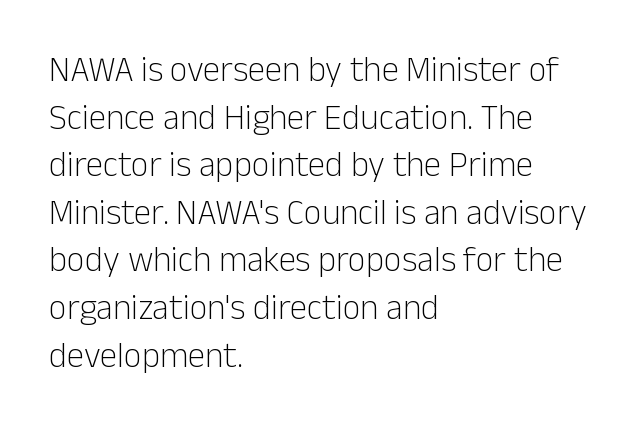
{"serif": "no", "italic": "no", "bold": "no", "weight": "light", "width": "normal", "stroke_contrast": "low", "x_height": "medium", "monospaced": "no", "underline": "no", "align": "left", "line_spacing": "normal", "line_spacing_ratio": 1.36, "letter_spacing": "normal", "letter_spacing_em": 0.0, "glyph_px": 35}
